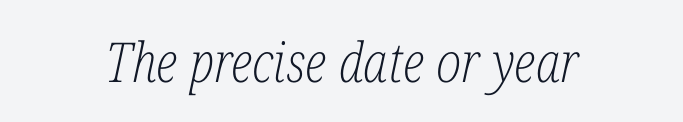
{"serif": "yes", "italic": "yes", "lean": "right", "slant_degrees": 12, "bold": "no", "weight": "light", "width": "condensed", "stroke_contrast": "low", "x_height": "medium", "monospaced": "no", "underline": "no", "align": "center", "letter_spacing": "normal", "letter_spacing_em": 0.0, "glyph_px": 55}
